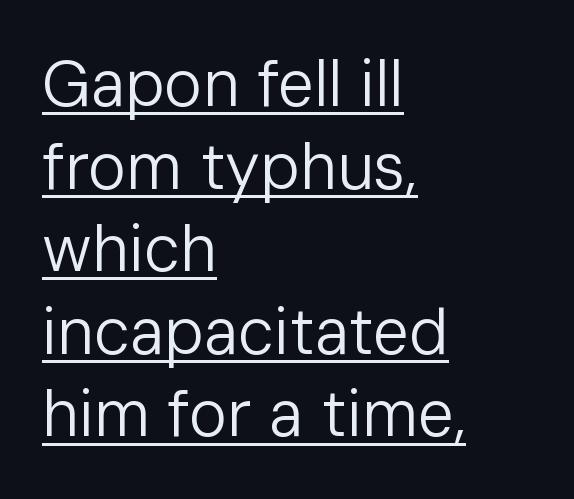
Q: Is the text bold? A: No.
Q: Is the text italic (slanted)? A: No, it is upright.
Q: Is the typeface a serif or a sans-serif typeface? A: Sans-serif.
Q: Is the text underlined? A: Yes.
Q: How is the paragraph aligned? A: Left-aligned.
Q: Is the spacing between letters normal or unusually wide? A: Normal.
Q: Is the spacing between lines tight, normal or loose? A: Normal.
Q: Width (condensed, normal, or wide)? A: Normal.
Q: Stroke contrast? A: Low.
Q: x-height? A: Medium.
Q: Monospaced? A: No.
